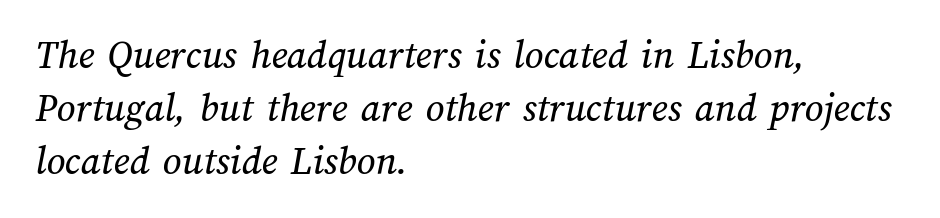
Letters rest on an invisible, unmarked baseline. The rendering uses natural spacing where letterforms have individual widths. The type is set solid horizontally, with unmodified tracking. What's the leading like? Ordinary, nothing unusual. A student would call this left alignment; a typographer would say flush left, rag right.
